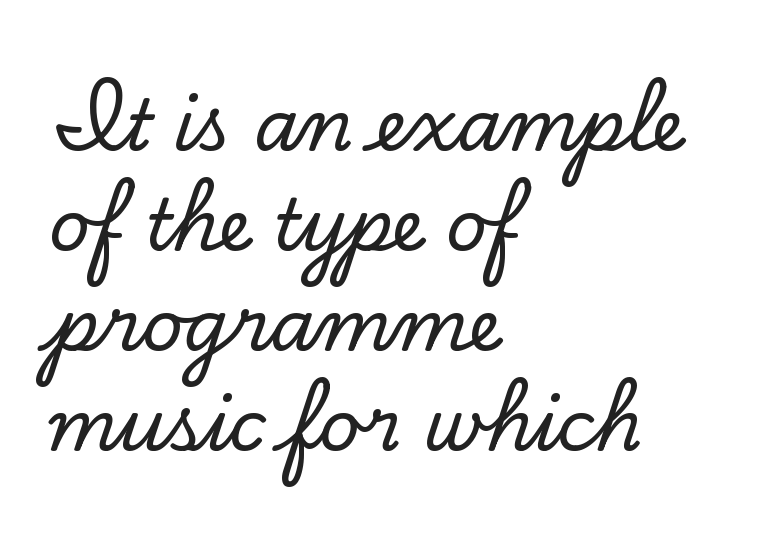
{"serif": "yes", "width": "normal", "stroke_contrast": "low", "x_height": "small", "monospaced": "no", "underline": "no", "align": "left", "line_spacing": "normal", "line_spacing_ratio": 1.41, "letter_spacing": "normal", "letter_spacing_em": 0.0, "glyph_px": 71}
